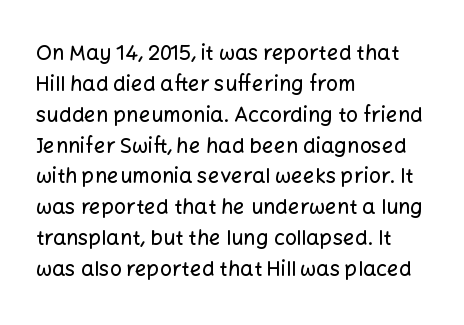
{"italic": "no", "underline": "no", "align": "left", "line_spacing": "normal", "line_spacing_ratio": 1.47, "letter_spacing": "normal", "letter_spacing_em": 0.0, "glyph_px": 21}
